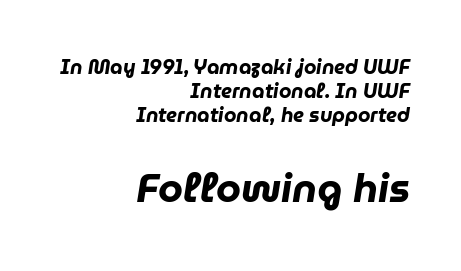
On the weight axis this lands at bold, roughly 700. Casual observation: everything's shoved over to the right. Standard letterfit; no display-style spreading of the glyphs. Reading top to bottom, the characters get bigger at the block break. An italicized treatment has been applied to the whole sample. Do the characters align in a grid? No, the font is proportional.
